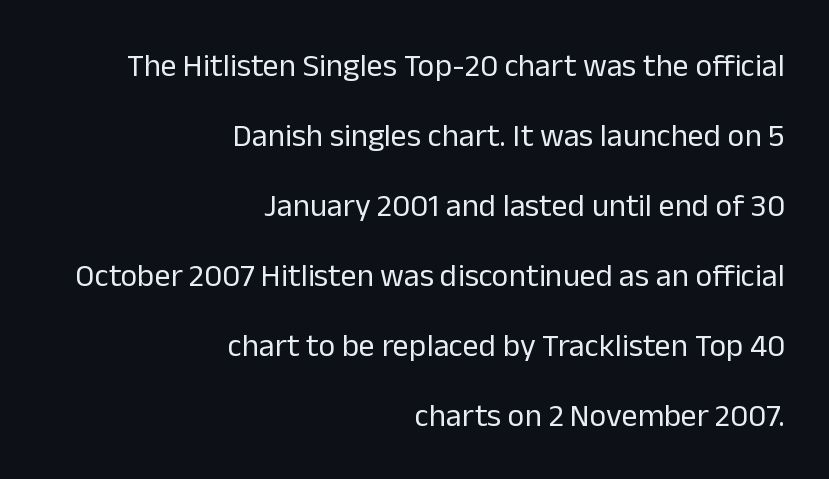
The image shows 32 px regular-weight sans-serif type, upright; set right-aligned, loose line spacing (2.19x), normal letter spacing, not underlined; low stroke contrast and a medium x-height.
